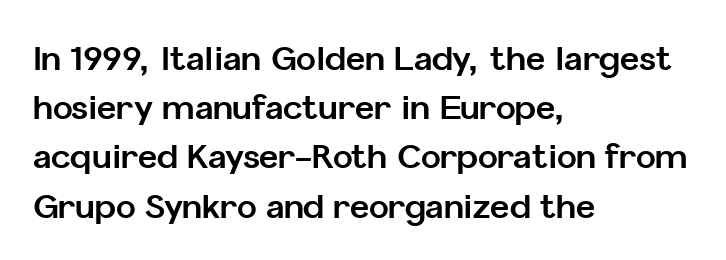
{"serif": "no", "italic": "no", "bold": "yes", "weight": "bold", "width": "normal", "stroke_contrast": "low", "x_height": "medium", "monospaced": "no", "underline": "no", "align": "left", "line_spacing": "normal", "line_spacing_ratio": 1.49, "letter_spacing": "normal", "letter_spacing_em": 0.0, "glyph_px": 33}
